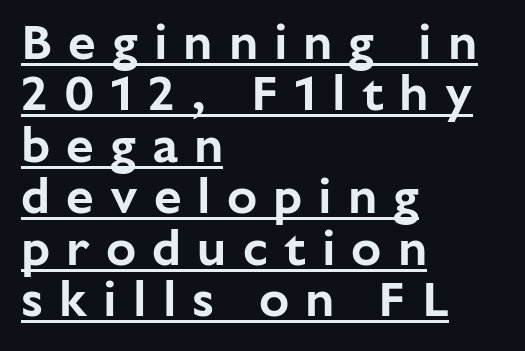
Q: Is the text italic (slanted)? A: No, it is upright.
Q: Is the typeface a serif or a sans-serif typeface? A: Sans-serif.
Q: Is the text underlined? A: Yes.
Q: How is the paragraph aligned? A: Left-aligned.
Q: Is the spacing between letters normal or unusually wide? A: Unusually wide.
Q: Is the spacing between lines tight, normal or loose? A: Tight.
Q: Width (condensed, normal, or wide)? A: Normal.
Q: Stroke contrast? A: Low.
Q: x-height? A: Medium.
Q: Monospaced? A: No.
